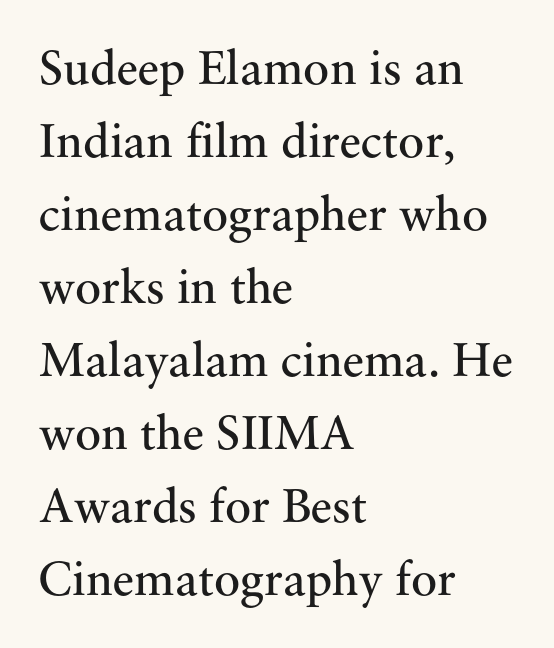
The lines sit at an ordinary, default distance from one another. Characters remain perfectly vertical along every line. The face used here is proportionally spaced, like ordinary book or web type. Stem width sits at or under what a default text font uses.
